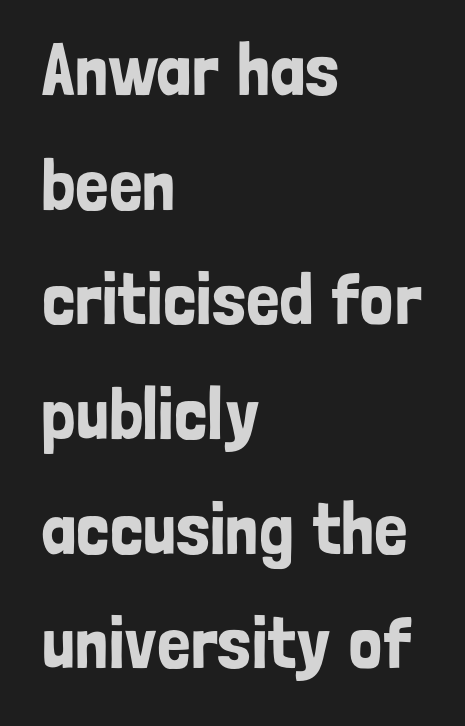
The designer went with a sans here, leaving each stem footless. Normally led — the rows are evenly, conventionally spaced. The passage shown is typed in a proportional face where columns would drift. Line beginnings align vertically; line endings do not. Caption: standard tracking, unaltered.
